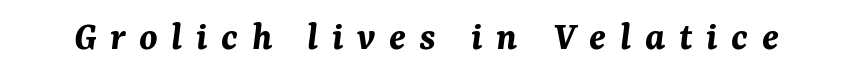
Q: Is the text bold? A: Yes.
Q: Is the text italic (slanted)? A: Yes, it leans right by about 7 degrees.
Q: Is the text underlined? A: No.
Q: Is the spacing between letters normal or unusually wide? A: Unusually wide.
Q: Width (condensed, normal, or wide)? A: Normal.
Q: Stroke contrast? A: Medium.
Q: x-height? A: Medium.
Q: Monospaced? A: No.
